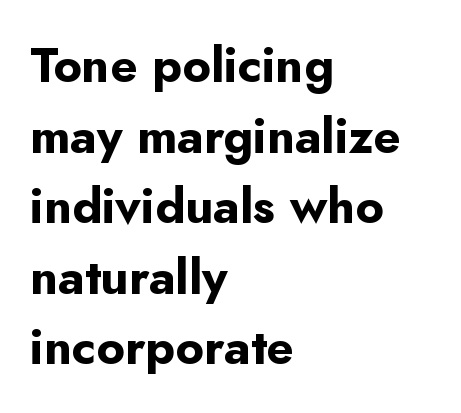
Honestly, the row spacing looks completely unremarkable. How are the letters spaced? Ordinarily, with no added tracking. No italicization has been applied; the sample stays upright. Caption: multi-line text, flush left, ragged right. Typesetter's note: full bold, strokes at maximum text heaviness. Only glyphs here, with clear space below each row.
